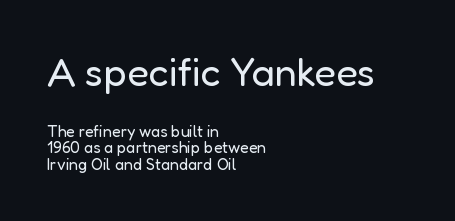
The image shows 40 px regular-weight sans-serif type, upright; set left-aligned, tight line spacing (1.04x), normal letter spacing, not underlined; the first (top) block is 2.5x larger; low stroke contrast and a medium x-height.
